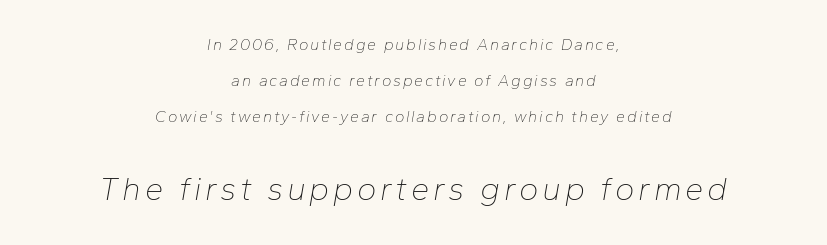
Q: Is the text bold? A: No.
Q: Is the text italic (slanted)? A: Yes, it leans right by about 10 degrees.
Q: Is the text underlined? A: No.
Q: How is the paragraph aligned? A: Centered.
Q: Is the spacing between lines tight, normal or loose? A: Loose.
Q: Which block of text is set in a larger size, the first (top) or the second (bottom)? A: The second (bottom) one.
Q: Width (condensed, normal, or wide)? A: Normal.
Q: Stroke contrast? A: Low.
Q: x-height? A: Medium.
Q: Monospaced? A: No.
